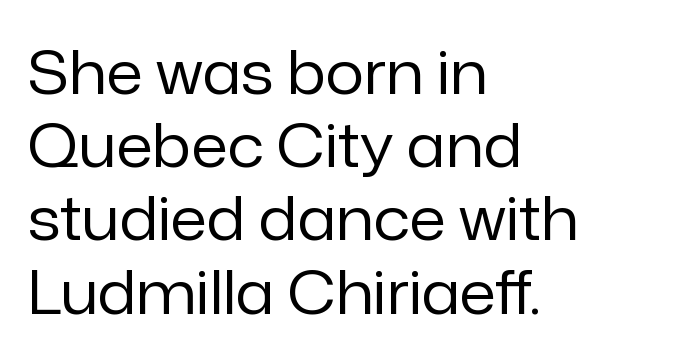
The image shows 60 px regular-weight sans-serif type, upright; set left-aligned, line spacing 1.22x, normal letter spacing, not underlined; low stroke contrast and a medium x-height.
